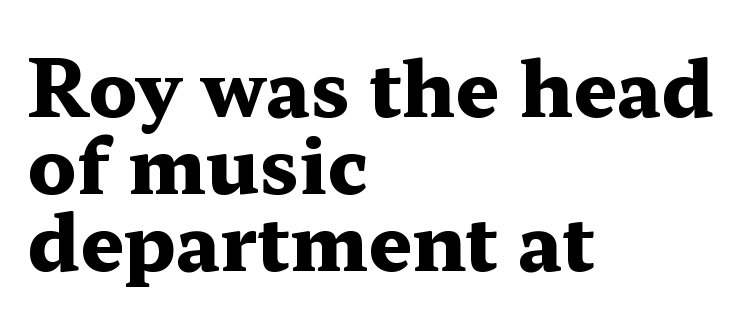
Q: Is the text bold? A: Yes.
Q: Is the text italic (slanted)? A: No, it is upright.
Q: Is the typeface a serif or a sans-serif typeface? A: Serif.
Q: Is the text underlined? A: No.
Q: How is the paragraph aligned? A: Left-aligned.
Q: Is the spacing between letters normal or unusually wide? A: Normal.
Q: Is the spacing between lines tight, normal or loose? A: Tight.
Q: Width (condensed, normal, or wide)? A: Wide.
Q: Stroke contrast? A: Medium.
Q: x-height? A: Medium.
Q: Monospaced? A: No.
